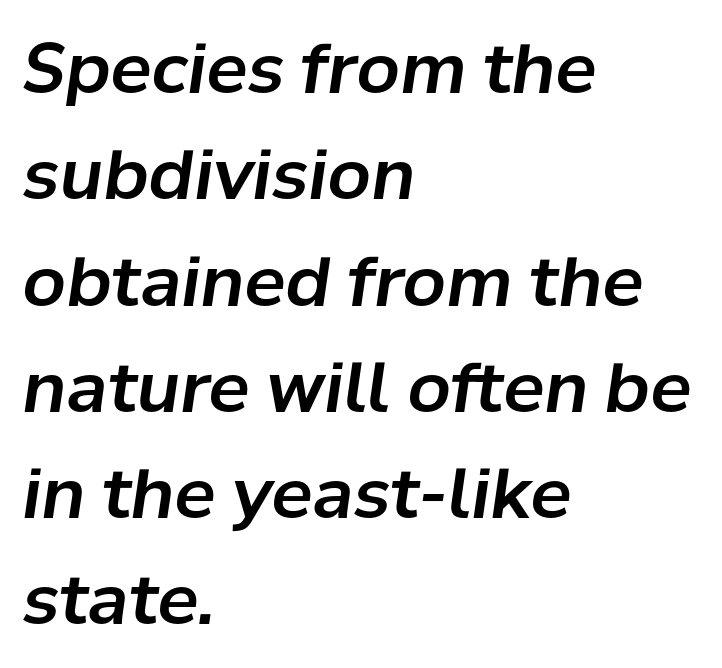
Q: Is the text italic (slanted)? A: Yes, it leans right by about 8 degrees.
Q: Is the text underlined? A: No.
Q: How is the paragraph aligned? A: Left-aligned.
Q: Is the spacing between letters normal or unusually wide? A: Normal.
Q: Is the spacing between lines tight, normal or loose? A: Normal.
Q: Width (condensed, normal, or wide)? A: Normal.
Q: Stroke contrast? A: Low.
Q: x-height? A: Medium.
Q: Monospaced? A: No.
